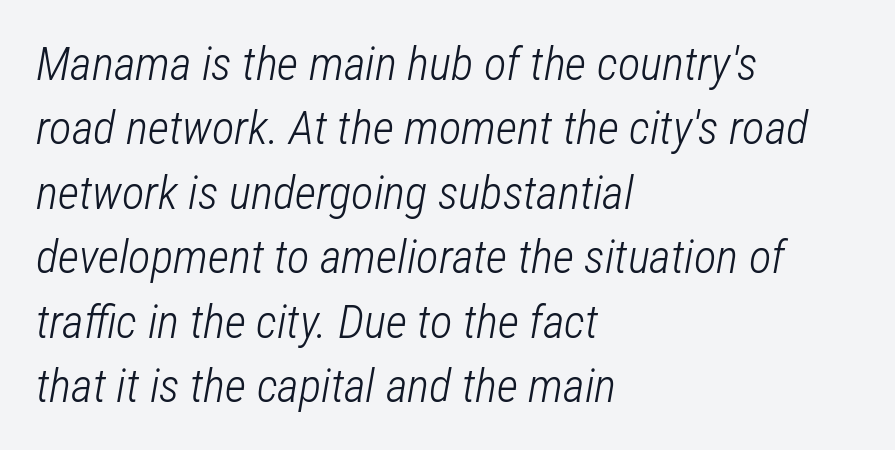
The image shows 47 px light, condensed type, italic (leaning right); set left-aligned, normal line spacing (1.37x), normal letter spacing, not underlined; low stroke contrast and a medium x-height.
